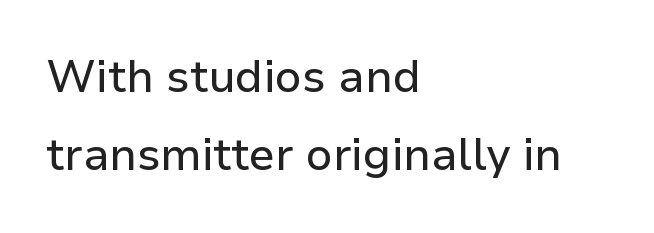
{"serif": "no", "italic": "no", "width": "normal", "stroke_contrast": "low", "x_height": "medium", "monospaced": "no", "underline": "no", "align": "left", "line_spacing_ratio": 1.74, "letter_spacing": "normal", "letter_spacing_em": 0.0, "glyph_px": 45}
